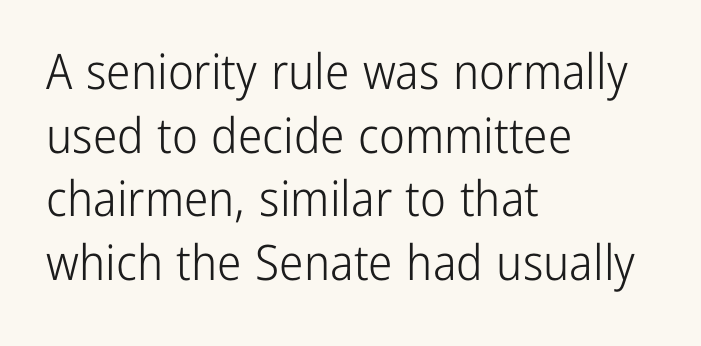
The image shows 49 px light, condensed sans-serif type, upright; set left-aligned, normal line spacing (1.3x), normal letter spacing, not underlined; low stroke contrast and a medium x-height.
